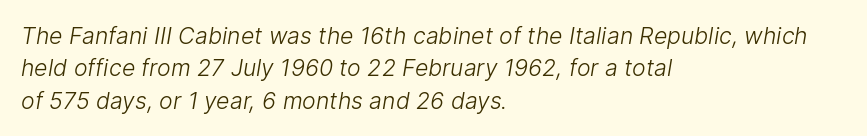
The image shows 23 px text type; set left-aligned, normal line spacing (1.41x), normal letter spacing, not underlined.
